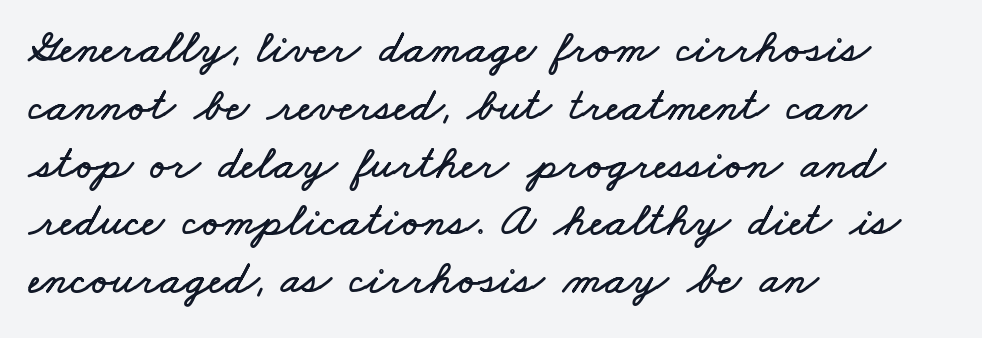
The image shows 47 px wide type; set left-aligned, line spacing 1.23x, normal letter spacing, not underlined; low stroke contrast and a small x-height.
